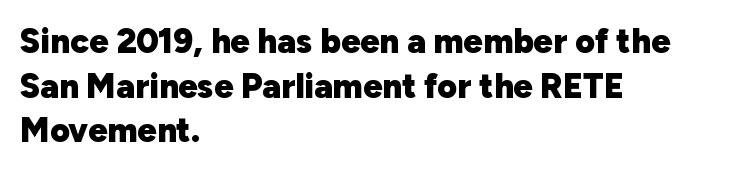
Q: Is the text bold? A: Yes.
Q: Is the text italic (slanted)? A: No, it is upright.
Q: Is the typeface a serif or a sans-serif typeface? A: Sans-serif.
Q: Is the text underlined? A: No.
Q: How is the paragraph aligned? A: Left-aligned.
Q: Is the spacing between letters normal or unusually wide? A: Normal.
Q: Is the spacing between lines tight, normal or loose? A: Normal.
Q: Width (condensed, normal, or wide)? A: Normal.
Q: Stroke contrast? A: Low.
Q: x-height? A: Medium.
Q: Monospaced? A: No.
